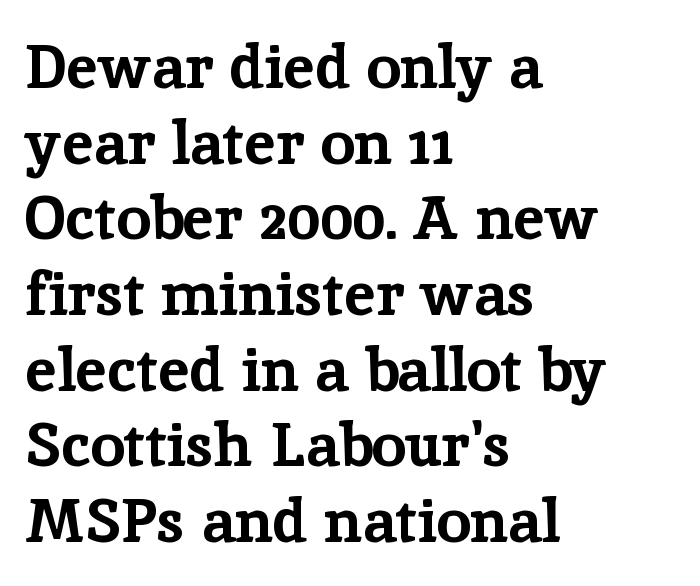
A student would call this left alignment; a typographer would say flush left, rag right. A clean baseline with only descenders dipping below it. Words appear dense and cohesive because spacing is normal. A dark, heavy texture on the line: the type is bold. Look at the bottom of the vertical strokes: they flare into serifs here. The letters stand straight up with perfectly vertical stems.
